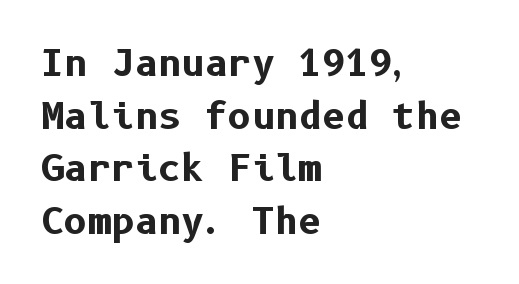
The image shows 36 px bold sans-serif type, upright; set left-aligned, normal line spacing (1.46x), normal letter spacing, not underlined; low stroke contrast and a medium x-height.
